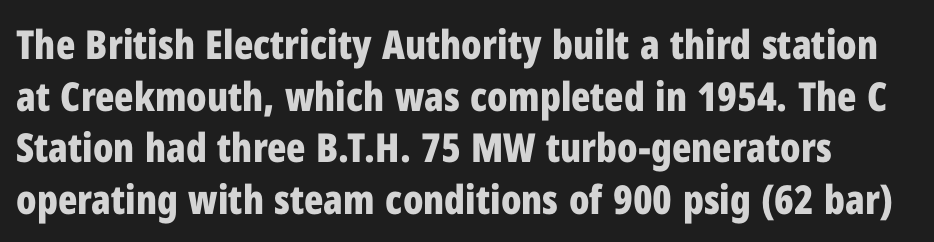
The image shows 40 px bold, condensed sans-serif type, upright; set normal line spacing (1.29x), normal letter spacing, not underlined; low stroke contrast and a medium x-height.
